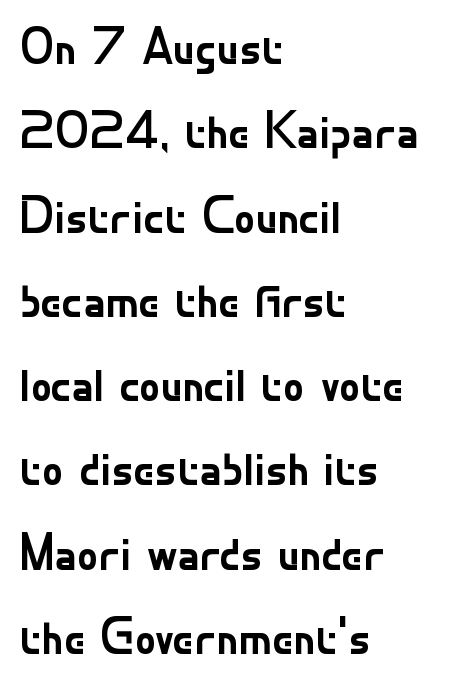
{"serif": "no", "italic": "no", "bold": "no", "weight": "regular", "width": "normal", "stroke_contrast": "low", "x_height": "small", "monospaced": "no", "underline": "no", "align": "left", "line_spacing": "normal", "line_spacing_ratio": 1.59, "letter_spacing": "normal", "letter_spacing_em": 0.0, "glyph_px": 53}
